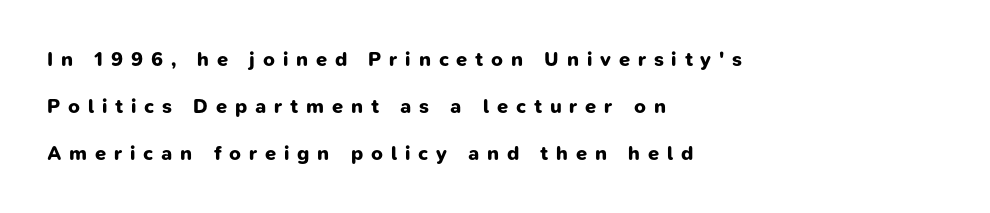
The image shows 20 px bold type; set left-aligned, loose line spacing (2.34x), unusually wide letter spacing (+0.39 em), not underlined.
